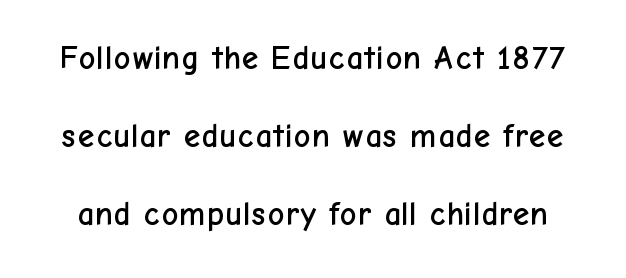
{"serif": "no", "italic": "no", "width": "normal", "stroke_contrast": "low", "x_height": "medium", "monospaced": "no", "underline": "no", "line_spacing": "loose", "line_spacing_ratio": 2.36, "letter_spacing": "normal", "letter_spacing_em": 0.0, "glyph_px": 33}
